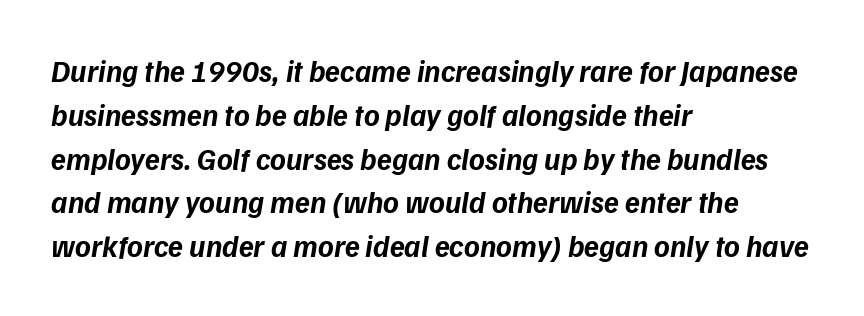
The letters carry no serifs — their stems end cleanly without finishing strokes. Just letters on the line, the space beneath them empty. This sample has the flowing, uneven cadence of proportional lettering. What weight is shown? A full bold with thick strokes. Evenly set lines give the paragraph a standard silhouette. Visually the block forms a straight wall on the left and a jagged coastline on the right.
